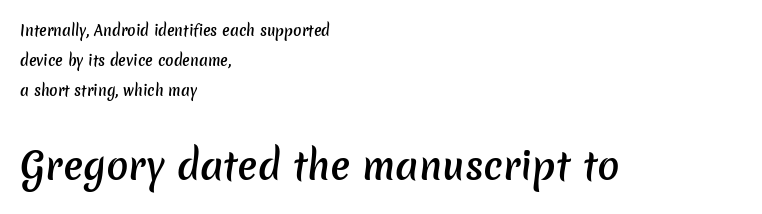
Notice the wide empty band between every row — that's loose leading. Bare-footed words on every line. You can tell from the bare stems that sans-serif type was used. Tracking value appears to be zero — textbook default spacing.
